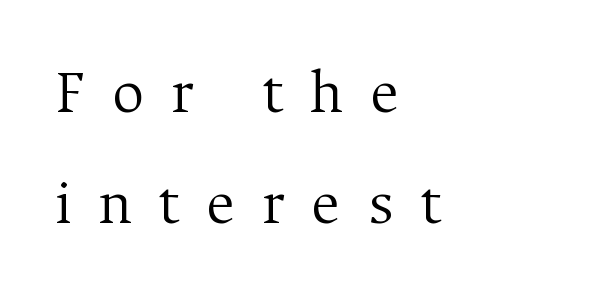
Q: Is the text bold? A: No.
Q: Is the text italic (slanted)? A: No, it is upright.
Q: Is the typeface a serif or a sans-serif typeface? A: Serif.
Q: Is the text underlined? A: No.
Q: How is the paragraph aligned? A: Left-aligned.
Q: Is the spacing between letters normal or unusually wide? A: Unusually wide.
Q: Width (condensed, normal, or wide)? A: Normal.
Q: Stroke contrast? A: Medium.
Q: x-height? A: Medium.
Q: Monospaced? A: No.
